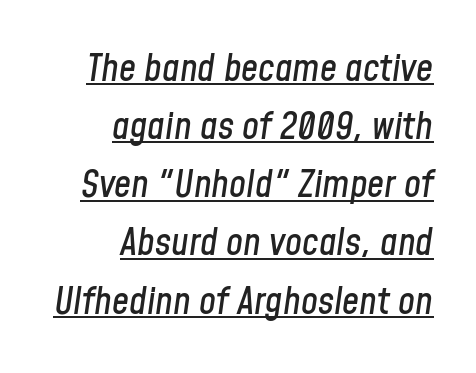
Visually the block forms a straight wall on the right and a jagged coastline on the left. A continuous stroke trails under the words, as in a hyperlink. The specimen reads as italic at a glance. The rendering uses natural spacing where letterforms have individual widths. The passage shown has conventional tracking throughout. Evenly set lines give the paragraph a standard silhouette.
